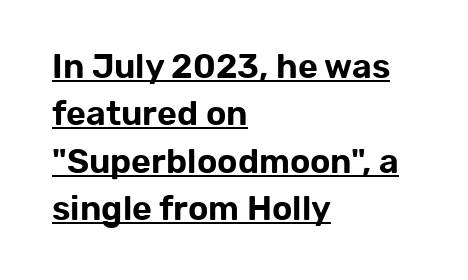
The typeface chosen for these lines omits serifs. Baseline-to-baseline distance is the conventional proportion of letter height. Line starts are locked; line ends wander. The letterforms sit shoulder to shoulder at normal distance.
